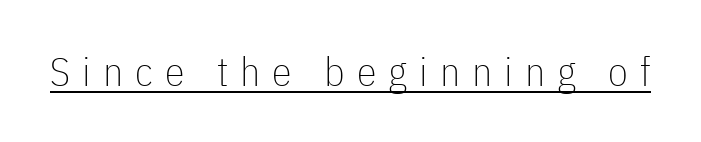
These glyphs show unthickened strokes, regular width or finer. Every stem runs plumb, perpendicular to the baseline. There is plenty of visible air inserted between adjacent glyphs. Underlining? Definitely there. Regarding serifs, this sample does without them.
